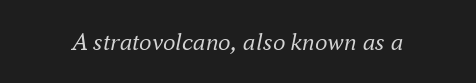
Q: Is the text bold? A: No.
Q: Is the text italic (slanted)? A: Yes, it leans right by about 16 degrees.
Q: Is the text underlined? A: No.
Q: Is the spacing between letters normal or unusually wide? A: Normal.
